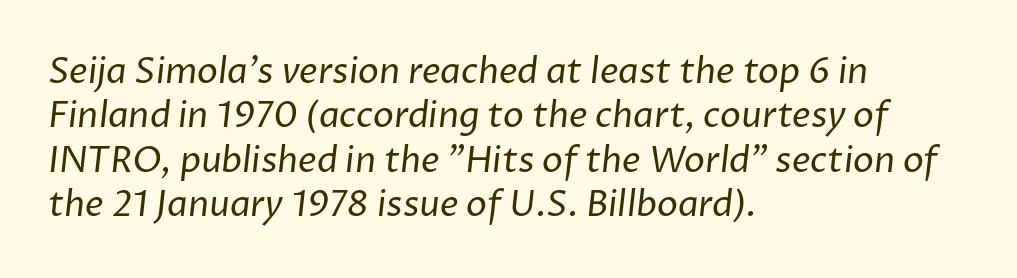
{"serif": "no", "bold": "no", "weight": "regular", "width": "normal", "stroke_contrast": "low", "x_height": "medium", "monospaced": "no", "underline": "no", "align": "left", "line_spacing": "normal", "line_spacing_ratio": 1.27, "letter_spacing": "normal", "letter_spacing_em": 0.0, "glyph_px": 35}
